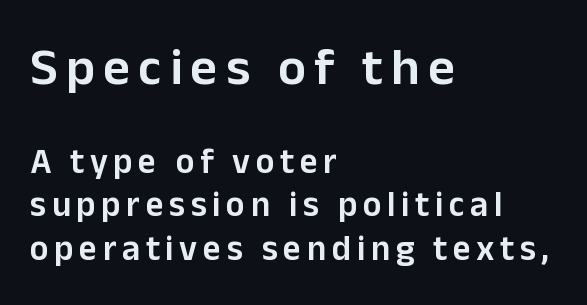
The specimen omits any rule beneath the text block's lines. Does the copy run flush right? No — it runs flush left. In terms of leading, this rendering sits right in the middle. The font is running at a semibold setting, under full bold.
